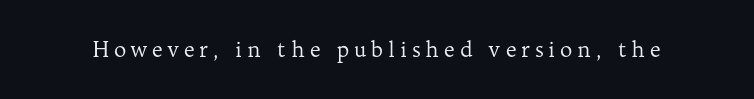
The image shows 21 px text type, upright; set unusually wide letter spacing (+0.23 em), not underlined.
